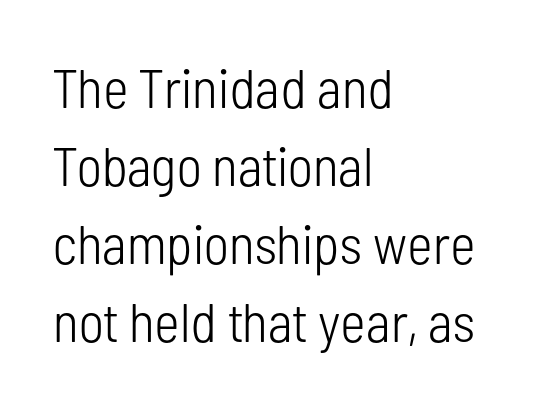
The image shows 55 px light, condensed sans-serif type, upright; set left-aligned, normal line spacing (1.42x), normal letter spacing, not underlined; low stroke contrast and a medium x-height.
